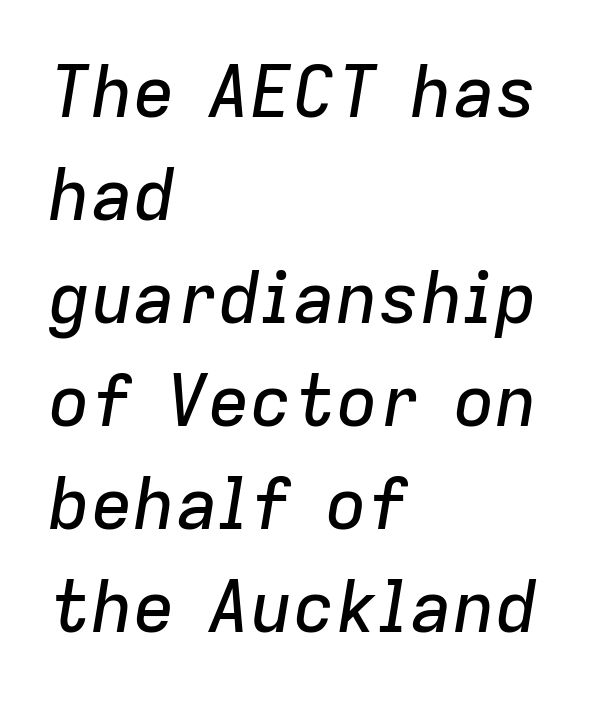
Anything drawn beneath the words? Only blank space. This sample has the flowing, uneven cadence of proportional lettering. This block has exactly the height ordinary leading produces. The type is set solid horizontally, with unmodified tracking. Each line starts at the same left margin while the right side varies.
